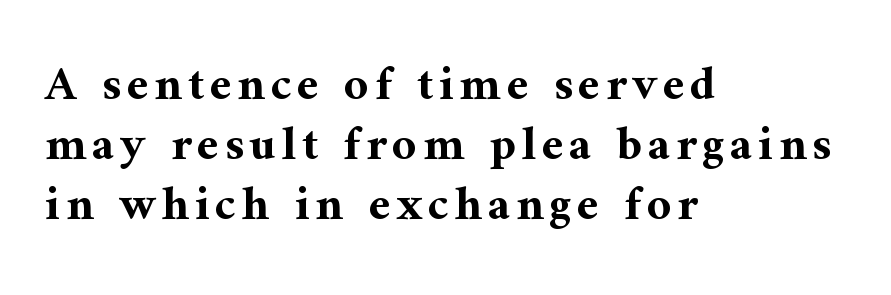
A full-strength bold gives these letters their thick strokes. A classic flush-left, rag-right setting is used for this passage. Each letter keeps its own natural width here, so spacing adapts to shape. Yep, those are serifs on the letters. Line spacing here is normal. The lettering stays uniformly vertical, giving the passage a roman look.
